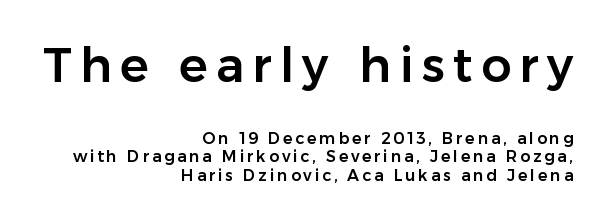
The image shows 48 px sans-serif type, upright; set right-aligned, tight line spacing (1.14x), not underlined; the first (top) block is 3.0x larger; low stroke contrast and a medium x-height.
